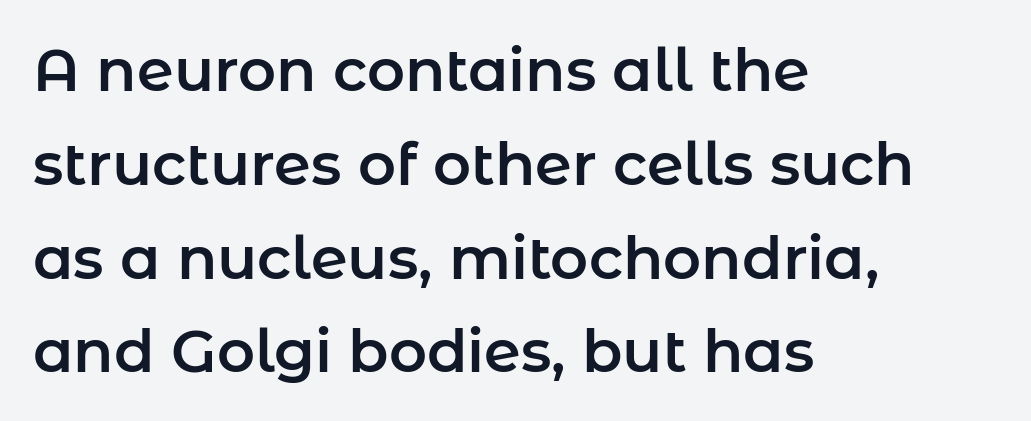
The image shows 59 px sans-serif type, upright; set left-aligned, normal line spacing (1.59x), normal letter spacing, not underlined; low stroke contrast and a medium x-height.
